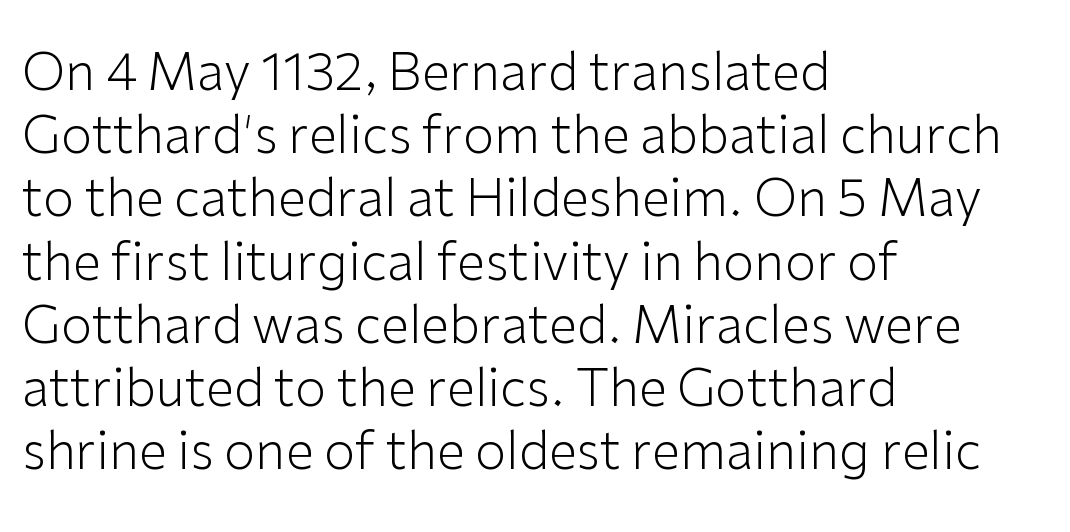
{"serif": "no", "italic": "no", "bold": "no", "weight": "light", "width": "normal", "stroke_contrast": "low", "x_height": "medium", "monospaced": "no", "underline": "no", "align": "left", "line_spacing_ratio": 1.24, "letter_spacing": "normal", "letter_spacing_em": 0.0, "glyph_px": 51}
